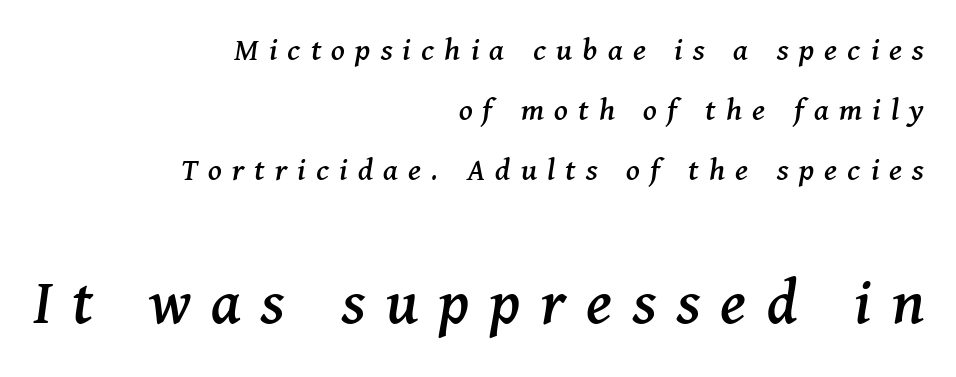
The image shows 68 px serif type, italic (leaning right); set right-aligned, line spacing 1.77x, unusually wide letter spacing (+0.3 em), not underlined; the second (bottom) block is 2.0x larger; medium stroke contrast and a medium x-height.
